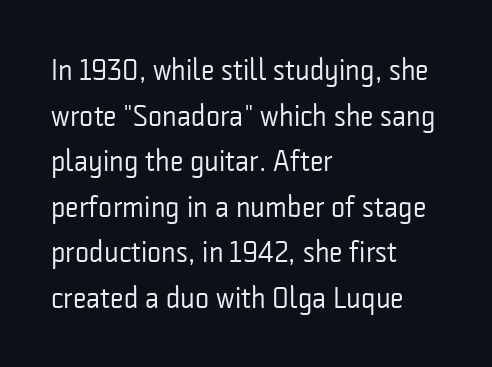
Q: Is the text bold? A: No.
Q: Is the text italic (slanted)? A: No, it is upright.
Q: Is the typeface a serif or a sans-serif typeface? A: Sans-serif.
Q: Is the text underlined? A: No.
Q: How is the paragraph aligned? A: Left-aligned.
Q: Is the spacing between letters normal or unusually wide? A: Normal.
Q: Is the spacing between lines tight, normal or loose? A: Normal.
Q: Width (condensed, normal, or wide)? A: Condensed.
Q: Stroke contrast? A: Low.
Q: x-height? A: Medium.
Q: Monospaced? A: No.
